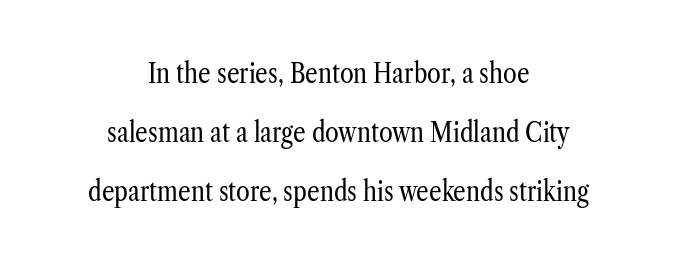
Q: Is the text bold? A: No.
Q: Is the text italic (slanted)? A: No, it is upright.
Q: Is the typeface a serif or a sans-serif typeface? A: Serif.
Q: Is the text underlined? A: No.
Q: How is the paragraph aligned? A: Centered.
Q: Is the spacing between letters normal or unusually wide? A: Normal.
Q: Is the spacing between lines tight, normal or loose? A: Loose.
Q: Width (condensed, normal, or wide)? A: Condensed.
Q: Stroke contrast? A: Low.
Q: x-height? A: Medium.
Q: Monospaced? A: No.
